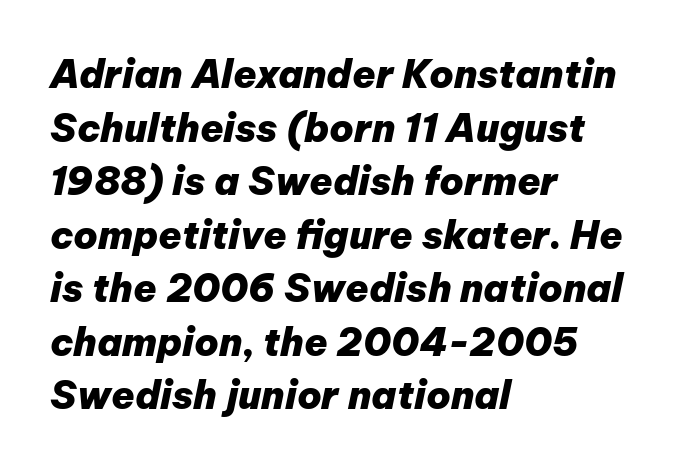
{"italic": "yes", "lean": "right", "slant_degrees": 12, "bold": "yes", "weight": "heavy", "width": "normal", "stroke_contrast": "low", "x_height": "medium", "monospaced": "no", "underline": "no", "align": "left", "line_spacing": "normal", "line_spacing_ratio": 1.41, "letter_spacing": "normal", "letter_spacing_em": 0.0, "glyph_px": 38}
